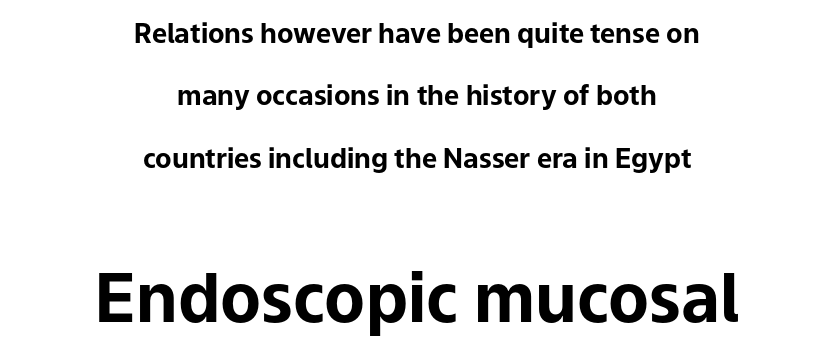
{"serif": "no", "italic": "no", "bold": "yes", "weight": "bold", "width": "normal", "stroke_contrast": "low", "x_height": "medium", "monospaced": "no", "underline": "no", "align": "center", "line_spacing": "loose", "line_spacing_ratio": 2.31, "letter_spacing": "normal", "letter_spacing_em": 0.0, "larger_block": "second", "size_ratio": 2.48, "glyph_px": 67}
